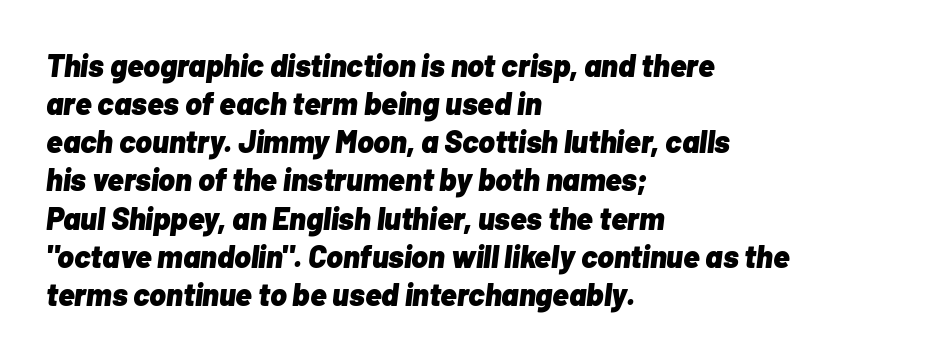
The image shows 31 px heavy type, italic (leaning right); set left-aligned, line spacing 1.23x, normal letter spacing, not underlined; low stroke contrast and a medium x-height.
